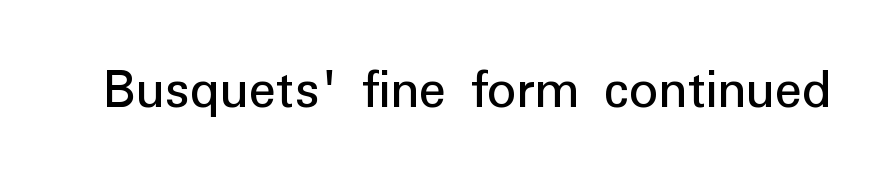
{"serif": "no", "italic": "no", "width": "normal", "stroke_contrast": "low", "x_height": "medium", "monospaced": "no", "underline": "no", "letter_spacing": "normal", "letter_spacing_em": 0.0, "glyph_px": 57}
